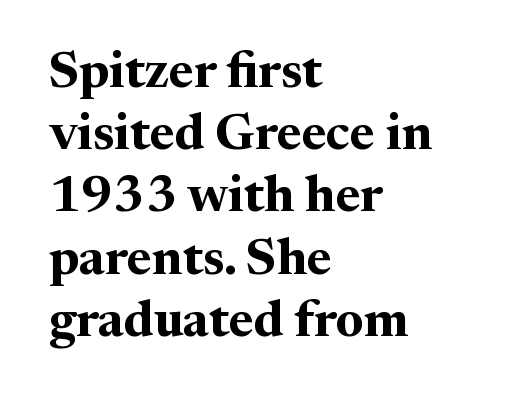
The image shows 51 px bold serif type, upright; set left-aligned, line spacing 1.22x, normal letter spacing, not underlined; medium stroke contrast and a medium x-height.
